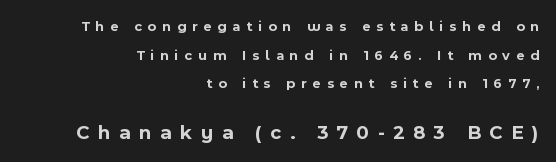
The lettering stays uniformly vertical, giving the passage a roman look. Layout note: lines flush right. The strip under each line holds only bare page. This rendering widens character spacing well past its baseline value. Bigger letters appear in the bottom chunk; the top chunk is reduced. The lines are spread far apart with generous leading.
